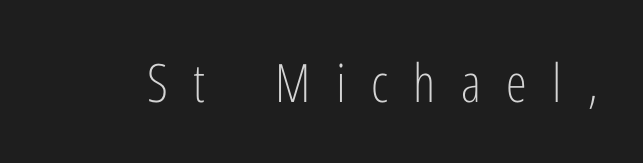
The image shows 53 px light, condensed sans-serif type, upright; set unusually wide letter spacing (+0.48 em), not underlined; low stroke contrast and a medium x-height.
